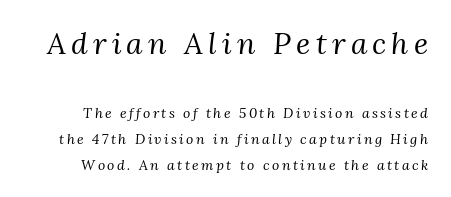
The image shows 30 px regular-weight serif type, italic (leaning right); set line spacing 1.86x, not underlined; the first (top) block is 2.14x larger; medium stroke contrast and a medium x-height.
